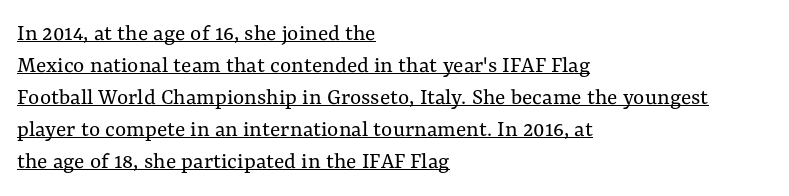
Q: Is the text bold? A: No.
Q: Is the text italic (slanted)? A: No, it is upright.
Q: Is the text underlined? A: Yes.
Q: How is the paragraph aligned? A: Left-aligned.
Q: Is the spacing between letters normal or unusually wide? A: Normal.
Q: Is the spacing between lines tight, normal or loose? A: Normal.
